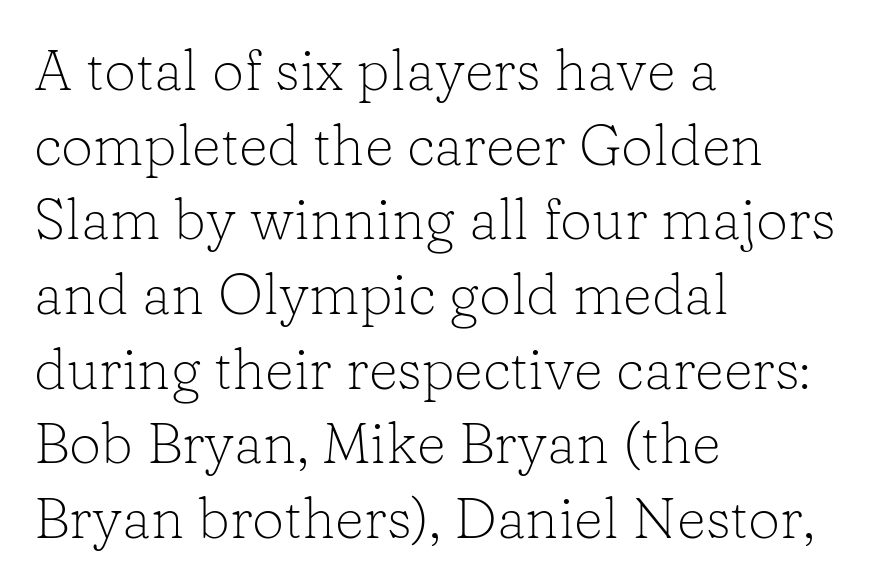
{"serif": "yes", "italic": "no", "bold": "no", "weight": "light", "width": "normal", "stroke_contrast": "low", "x_height": "medium", "monospaced": "no", "underline": "no", "align": "left", "line_spacing": "normal", "line_spacing_ratio": 1.31, "letter_spacing": "normal", "letter_spacing_em": 0.0, "glyph_px": 57}
